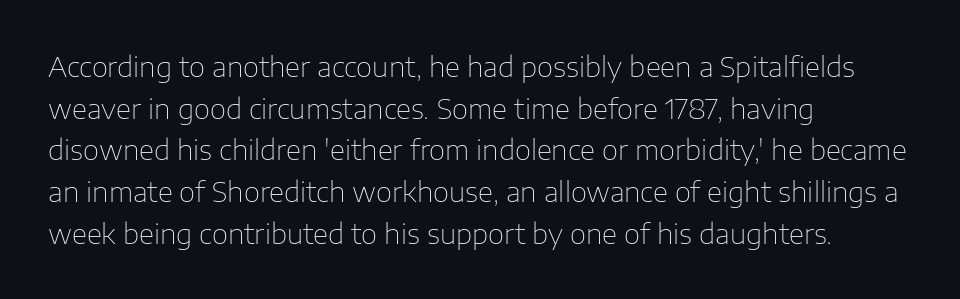
The image shows 28 px thin sans-serif type, upright; set left-aligned, normal line spacing (1.49x), normal letter spacing, not underlined; low stroke contrast and a medium x-height.
